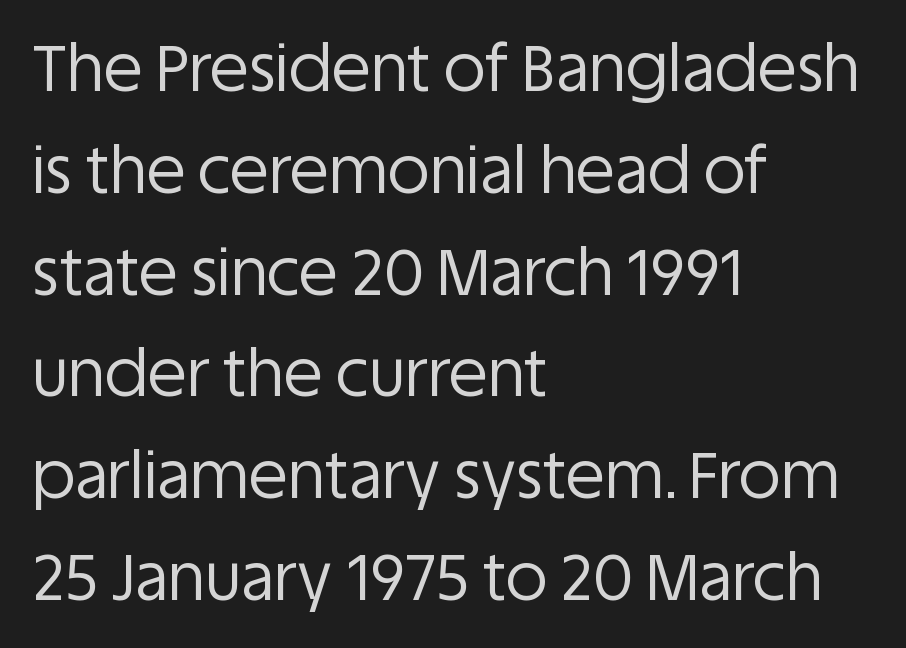
A student would call this left alignment; a typographer would say flush left, rag right. Looks like regular typesetting: each glyph gets only the width it needs. Quick note: not italic, upright. In terms of letterspacing, this is plain default setting. Evenly set lines give the paragraph a standard silhouette. Letterform terminals end flat and unadorned throughout the passage.
